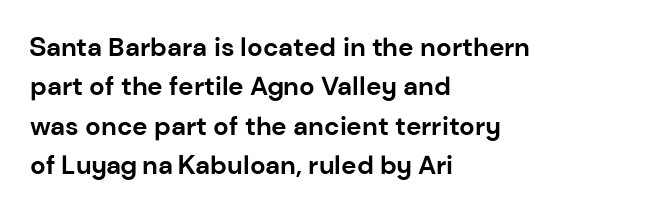
Typeset ragged right — the left edge is the straight one. The passage shown is not underscored anywhere. The lettering stays uniformly vertical, giving the passage a roman look. Short note: letters normally spaced.
